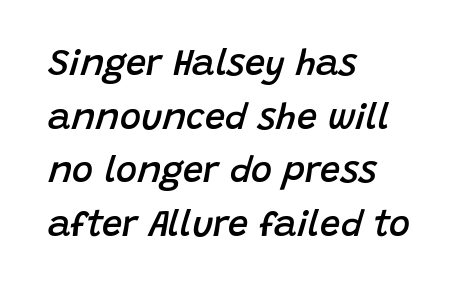
Q: Is the text bold? A: Semi-bold.
Q: Is the text italic (slanted)? A: Yes, it leans right by about 15 degrees.
Q: Is the text underlined? A: No.
Q: How is the paragraph aligned? A: Left-aligned.
Q: Is the spacing between letters normal or unusually wide? A: Normal.
Q: Is the spacing between lines tight, normal or loose? A: Normal.
Q: Width (condensed, normal, or wide)? A: Normal.
Q: Stroke contrast? A: Low.
Q: x-height? A: Large.
Q: Monospaced? A: No.
